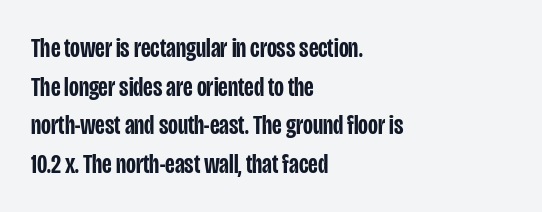
Q: Is the text bold? A: Semi-bold.
Q: Is the text italic (slanted)? A: No, it is upright.
Q: Is the text underlined? A: No.
Q: How is the paragraph aligned? A: Left-aligned.
Q: Is the spacing between letters normal or unusually wide? A: Normal.
Q: Is the spacing between lines tight, normal or loose? A: Normal.
